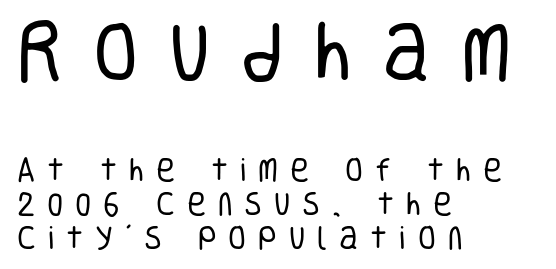
Posture: upright roman. Size contrast runs from large at the top to small at the bottom. A typesetter would label this face a sans. In CSS terms this would be text-align: left.
